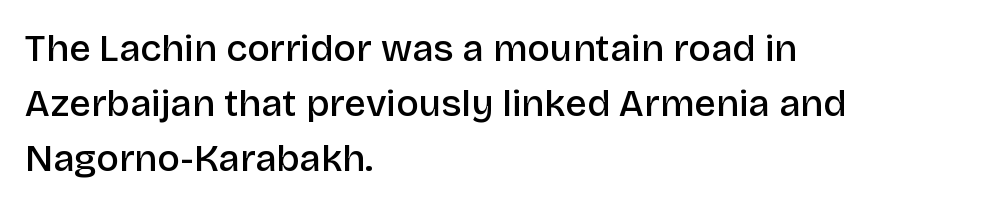
The image shows 38 px semibold sans-serif type, upright; set left-aligned, normal line spacing (1.45x), normal letter spacing, not underlined; low stroke contrast and a large x-height.
